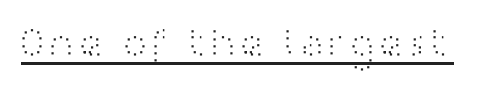
{"serif": "no", "italic": "no", "bold": "no", "weight": "light", "width": "wide", "stroke_contrast": "high", "x_height": "medium", "monospaced": "no", "underline": "yes", "letter_spacing": "normal", "letter_spacing_em": 0.0, "glyph_px": 44}
